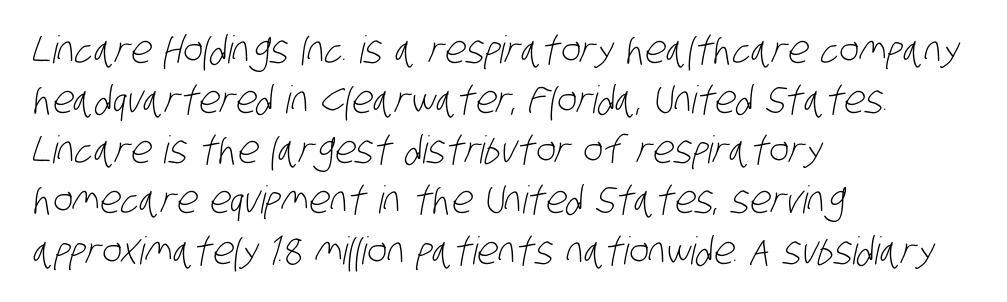
Q: Is the text bold? A: No.
Q: Is the typeface a serif or a sans-serif typeface? A: Sans-serif.
Q: Is the text underlined? A: No.
Q: How is the paragraph aligned? A: Left-aligned.
Q: Is the spacing between letters normal or unusually wide? A: Normal.
Q: Is the spacing between lines tight, normal or loose? A: Normal.
Q: Width (condensed, normal, or wide)? A: Condensed.
Q: Stroke contrast? A: Low.
Q: x-height? A: Large.
Q: Monospaced? A: No.
